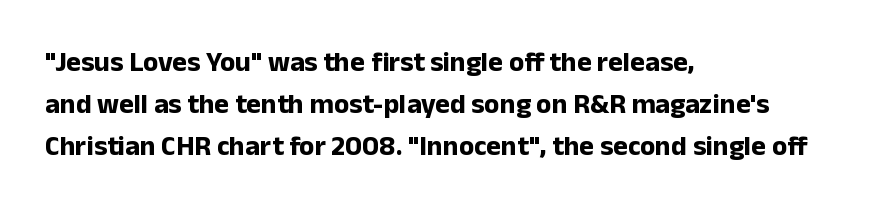
{"serif": "no", "italic": "no", "bold": "yes", "weight": "bold", "width": "normal", "stroke_contrast": "low", "x_height": "medium", "monospaced": "no", "underline": "no", "align": "left", "line_spacing": "normal", "line_spacing_ratio": 1.5, "letter_spacing": "normal", "letter_spacing_em": 0.0, "glyph_px": 28}
